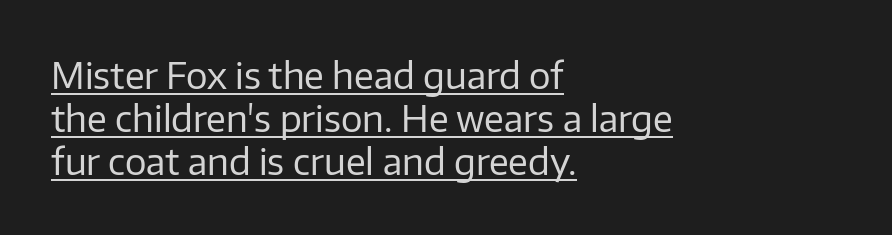
{"serif": "no", "italic": "no", "bold": "no", "weight": "regular", "width": "normal", "stroke_contrast": "low", "x_height": "medium", "monospaced": "no", "underline": "yes", "align": "left", "line_spacing_ratio": 1.2, "letter_spacing": "normal", "letter_spacing_em": 0.0, "glyph_px": 36}
